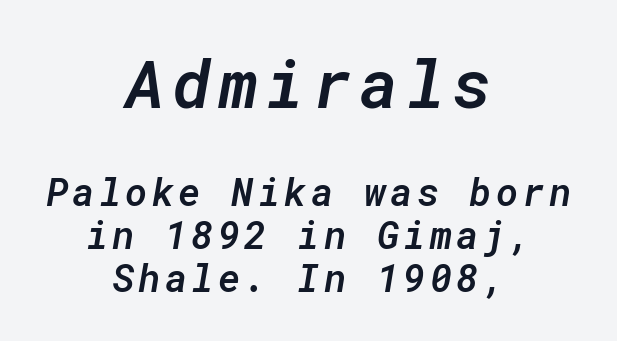
The image shows 67 px semibold type, italic (leaning right), monospaced; set centered, tight line spacing (1.13x), not underlined; the first (top) block is 1.76x larger; low stroke contrast and a medium x-height.
